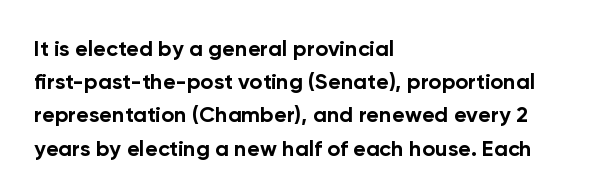
{"italic": "no", "bold": "yes", "underline": "no", "align": "left", "line_spacing": "normal", "line_spacing_ratio": 1.51, "letter_spacing": "normal", "letter_spacing_em": 0.0, "glyph_px": 22}
